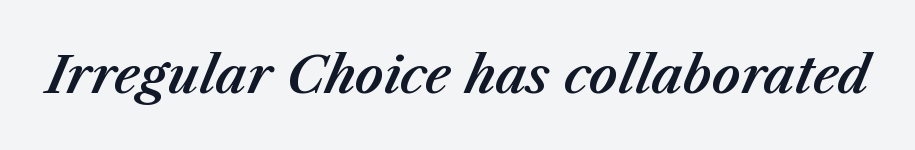
Beneath every word, the page is bare. You could call the tracking neutral — neither tight nor loose. Varying glyph widths throughout — classic text-font behaviour. You can tell it's italic because the verticals aren't actually vertical.
